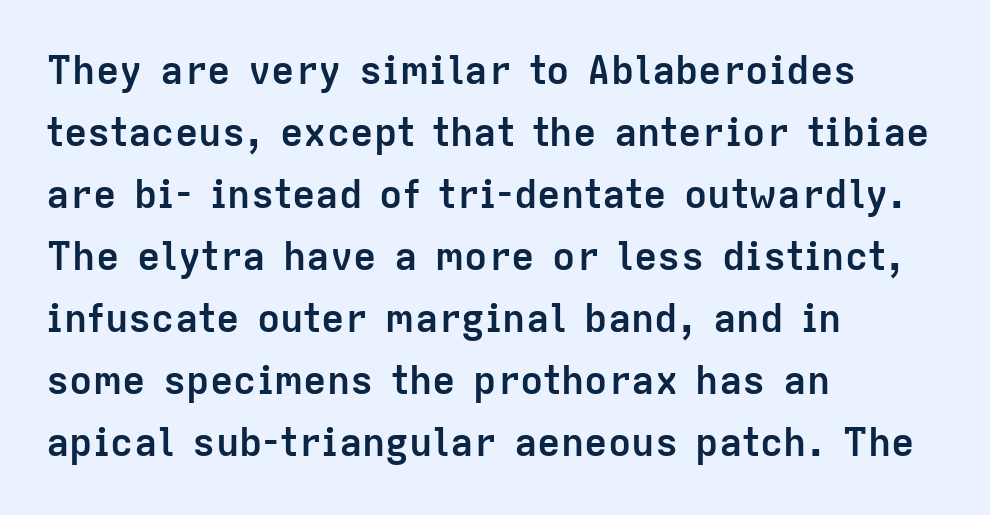
{"serif": "no", "italic": "no", "bold": "yes", "weight": "semibold", "width": "normal", "stroke_contrast": "low", "x_height": "medium", "monospaced": "no", "underline": "no", "align": "left", "line_spacing": "normal", "line_spacing_ratio": 1.59, "letter_spacing": "normal", "letter_spacing_em": 0.0, "glyph_px": 39}
